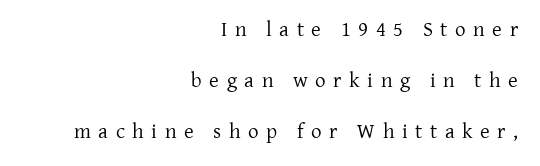
Q: Is the text bold? A: No.
Q: Is the text italic (slanted)? A: No, it is upright.
Q: Is the text underlined? A: No.
Q: How is the paragraph aligned? A: Right-aligned.
Q: Is the spacing between letters normal or unusually wide? A: Unusually wide.
Q: Is the spacing between lines tight, normal or loose? A: Loose.
